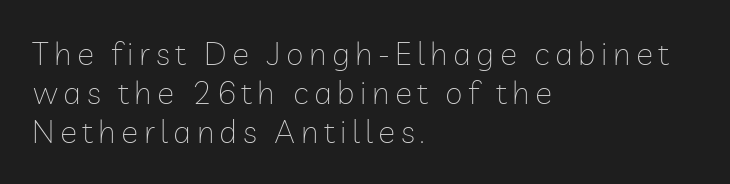
The image shows 32 px thin sans-serif type, upright; set left-aligned, line spacing 1.22x, not underlined; low stroke contrast and a medium x-height.
